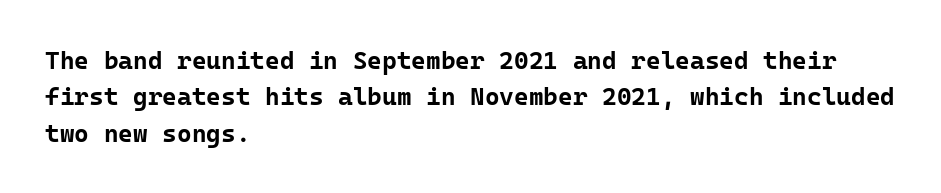
The letters are bold, with thick, heavy strokes. If you measured baseline to baseline, you'd find a middling distance. Posture: straight, roman, zero tilt. No word sits above an underline.
